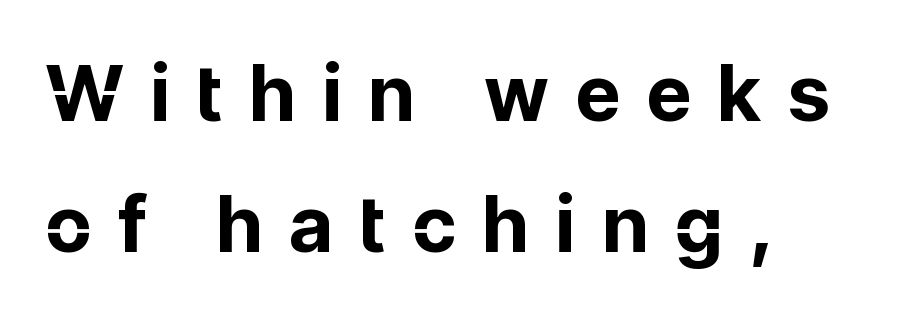
A student would call this left alignment; a typographer would say flush left, rag right. The block of text has a typical density, with ordinary space between rows. The typesetting leans heavy: a genuine bold. Ordinary non-slanted type is in use. The passage shown is typed in a proportional face where columns would drift. Loose tracking; the words dissolve into strings of separated letters.
